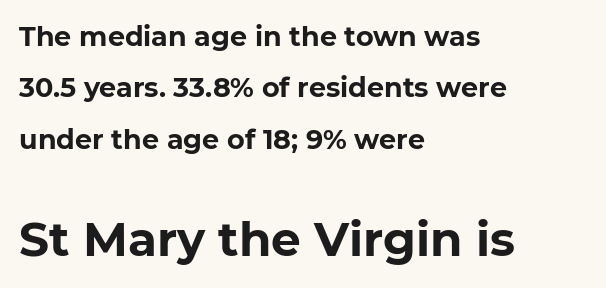
The image shows 47 px bold sans-serif type, upright; set left-aligned, loose line spacing (1.9x), normal letter spacing, not underlined; the second (bottom) block is 1.74x larger; low stroke contrast and a medium x-height.
